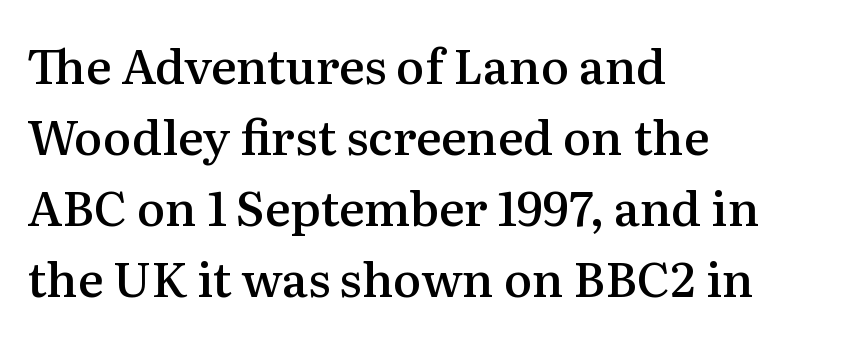
Compared with typical body copy, the letter spacing here is the same. The letters advance in unequal steps, a hallmark of proportional type. Designer's note — italics off, roman on. Is there much room between lines? A standard amount, neither cramped nor airy. A fair bit of extra ink — the face is semibold, not bold. Underlining? Definitely not there.
